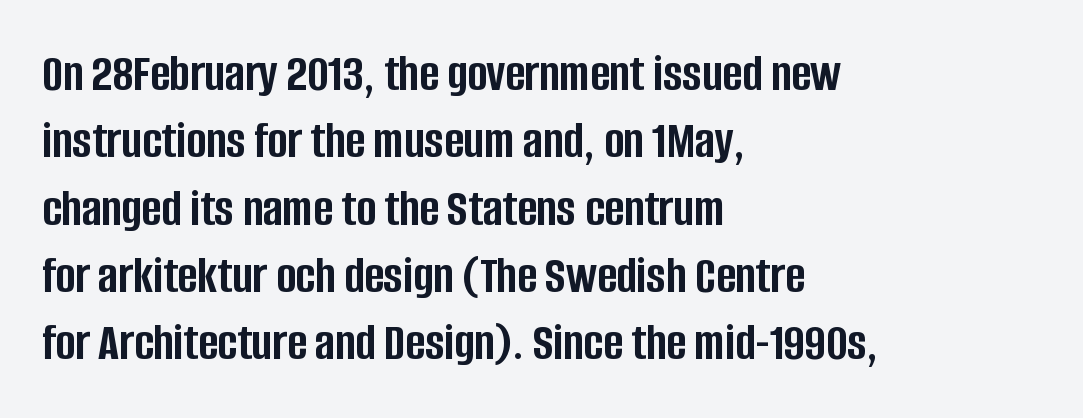
Q: Is the text bold? A: Yes.
Q: Is the text italic (slanted)? A: No, it is upright.
Q: Is the typeface a serif or a sans-serif typeface? A: Sans-serif.
Q: Is the text underlined? A: No.
Q: How is the paragraph aligned? A: Left-aligned.
Q: Is the spacing between letters normal or unusually wide? A: Normal.
Q: Is the spacing between lines tight, normal or loose? A: Normal.
Q: Width (condensed, normal, or wide)? A: Condensed.
Q: Stroke contrast? A: Low.
Q: x-height? A: Large.
Q: Monospaced? A: No.
